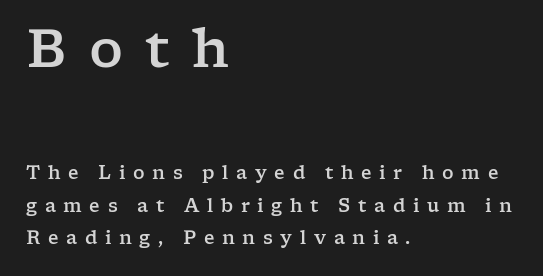
The image shows 53 px wide serif type, upright; set left-aligned, line spacing 1.82x, unusually wide letter spacing (+0.42 em), not underlined; the first (top) block is 2.94x larger; low stroke contrast and a medium x-height.
